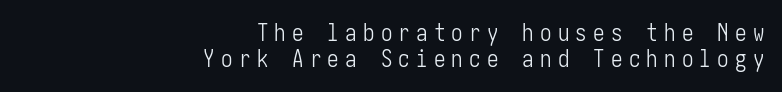
{"italic": "no", "bold": "no", "underline": "no", "align": "right", "line_spacing": "tight", "line_spacing_ratio": 1.13, "letter_spacing": "wide", "letter_spacing_em": 0.27, "glyph_px": 23}
